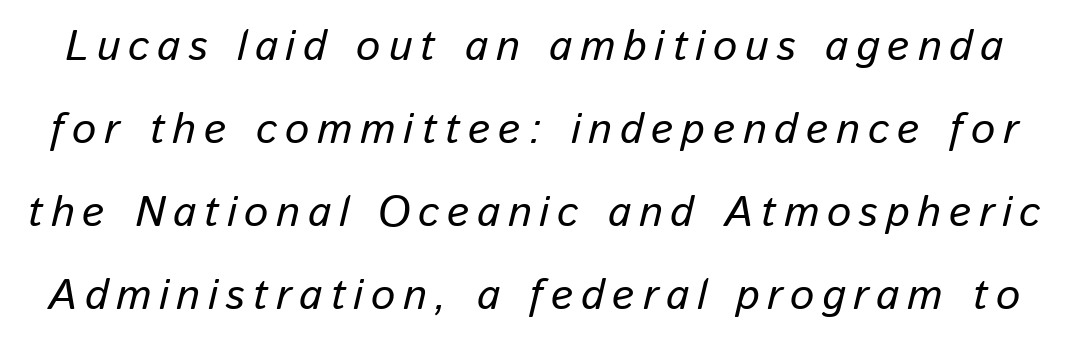
The image shows 43 px regular-weight type, italic (leaning right); set loose line spacing (1.93x), not underlined; low stroke contrast and a medium x-height.
